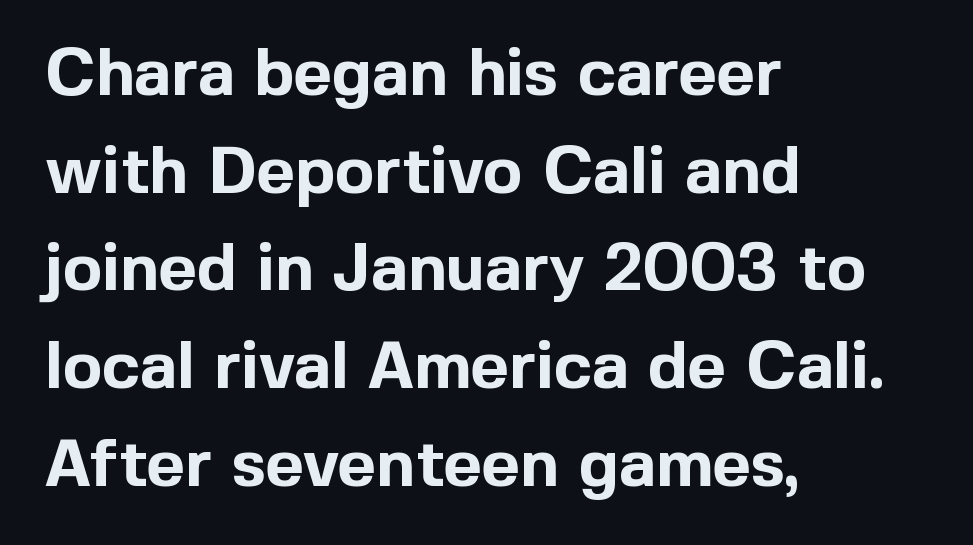
The image shows 66 px bold sans-serif type, upright; set left-aligned, normal line spacing (1.48x), normal letter spacing, not underlined; a medium x-height.
